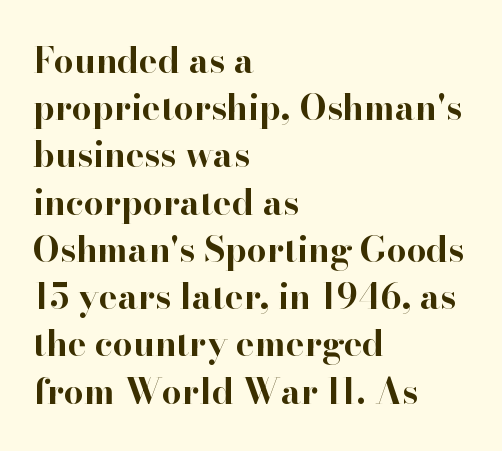
The image shows 35 px bold serif type, upright; set left-aligned, normal line spacing (1.35x), normal letter spacing, not underlined; high stroke contrast and a small x-height.
